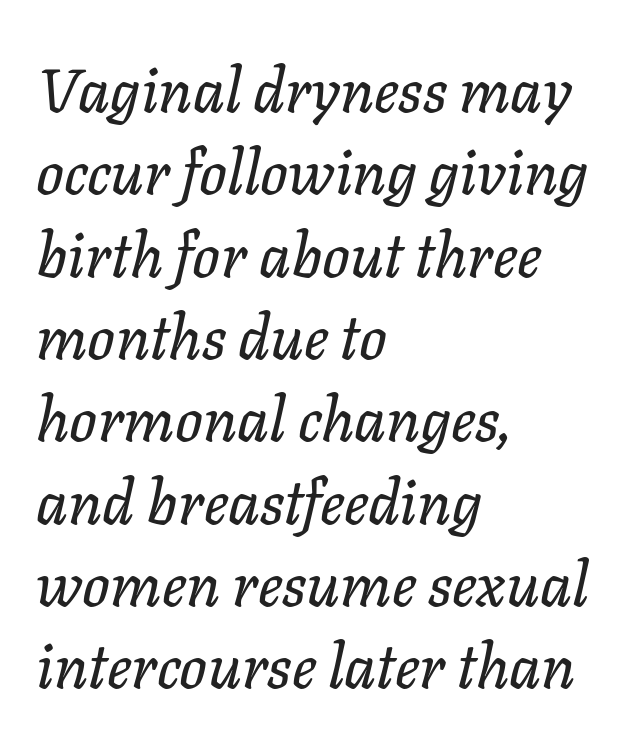
Plain, unruled lines of type. Looks like regular typesetting: each glyph gets only the width it needs. Casual observation: everything's shoved over to the left. The passage shown stacks its lines at a standard gap. Italic? Definitely — the glyphs are oblique. Inter-character spacing is left at the font's built-in metrics.
